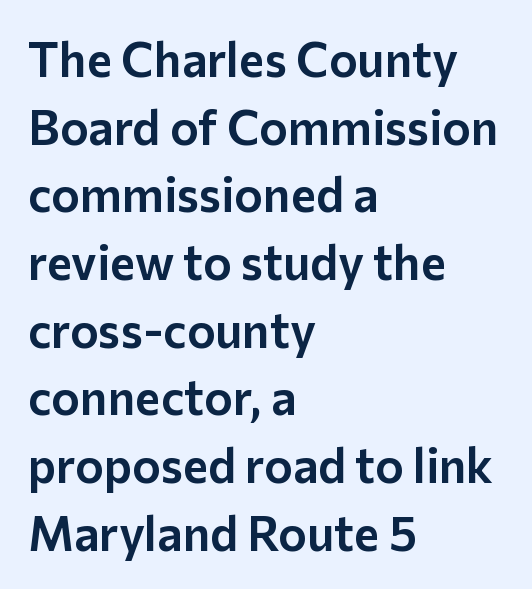
The image shows 48 px sans-serif type, upright; set left-aligned, normal line spacing (1.41x), normal letter spacing, not underlined; low stroke contrast and a medium x-height.
